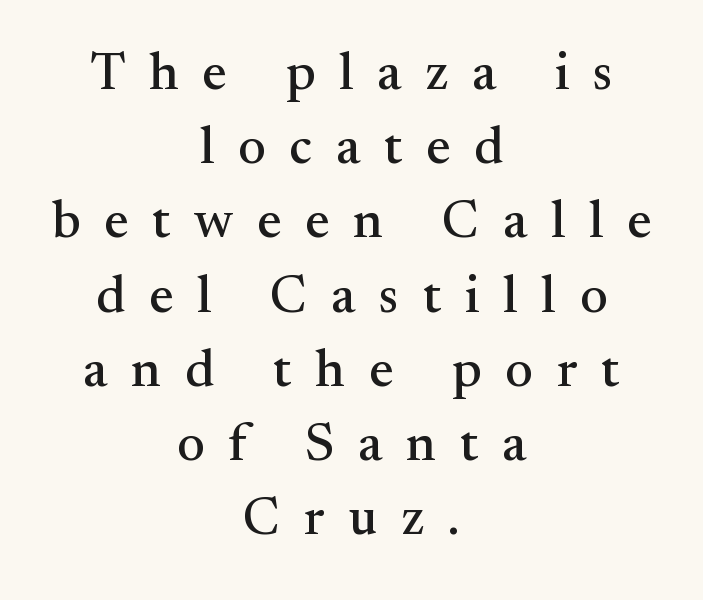
If you drew a line through each stem, it would be perfectly vertical. The rendering positions every line midway between the sides. Descenders hang freely into open space. The face used here is rendered with a markedly widened letterfit. Unlike a clean sans, this face finishes its strokes with serifs. Is there much room between lines? A standard amount, neither cramped nor airy.
